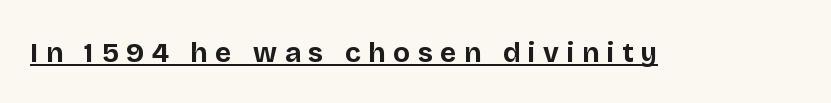
The image shows 28 px bold sans-serif type, upright; set unusually wide letter spacing (+0.27 em), underlined; low stroke contrast and a large x-height.
